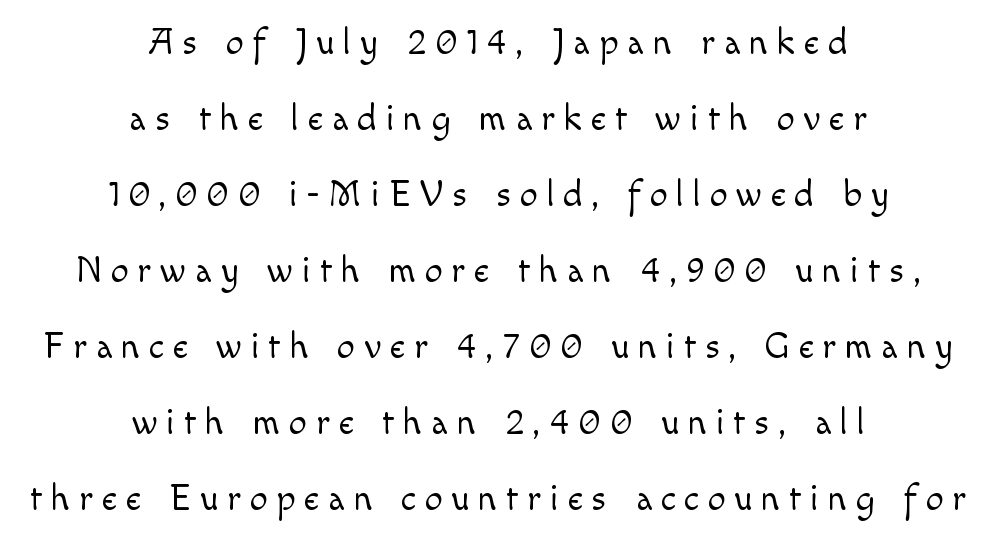
Does the copy run flush right? No — it is centered line by line. Does the leading feel generous? Absolutely, it's lavish. The letters advance in unequal steps, a hallmark of proportional type. This sample uses an upright cut, with every glyph sitting square on the baseline.
